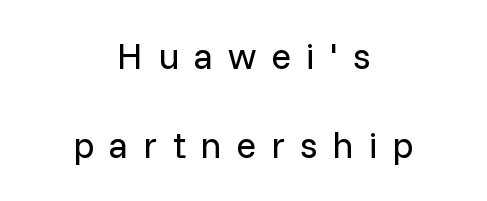
The image shows 37 px regular-weight sans-serif type, upright; set centered, loose line spacing (2.41x), unusually wide letter spacing (+0.4 em), not underlined; low stroke contrast and a medium x-height.
